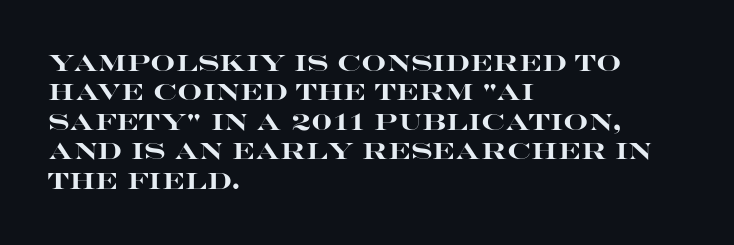
{"italic": "no", "bold": "yes", "underline": "no", "align": "left", "line_spacing": "normal", "line_spacing_ratio": 1.34, "letter_spacing": "normal", "letter_spacing_em": 0.0, "glyph_px": 22}
